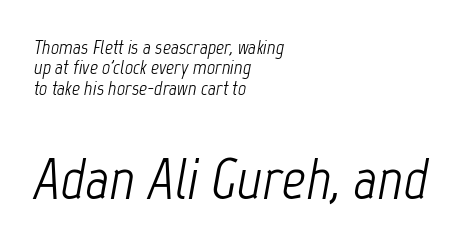
The image shows 59 px light, condensed type, italic (leaning right); set left-aligned, tight line spacing (1.02x), normal letter spacing, not underlined; the second (bottom) block is 2.95x larger; low stroke contrast and a medium x-height.
